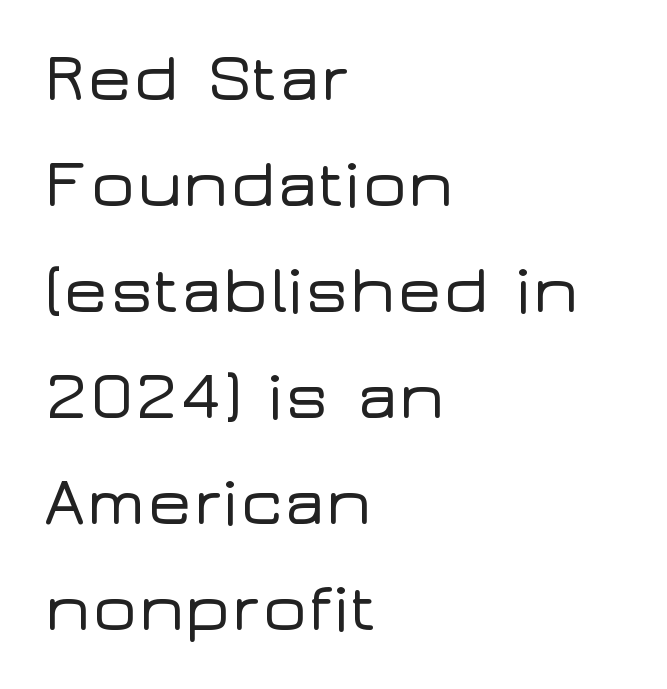
Interline gaps are of average width in this sample. Does extra space separate the letters? No, they use regular spacing. In terms of letterform style, serifs are entirely absent. Notice how the stems are strictly vertical — no italics here.
